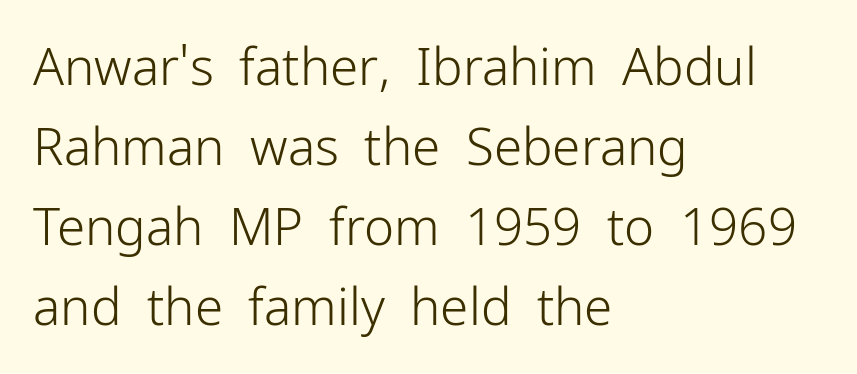
The image shows 51 px light sans-serif type, upright; set left-aligned, normal line spacing (1.57x), normal letter spacing, not underlined; low stroke contrast and a medium x-height.
